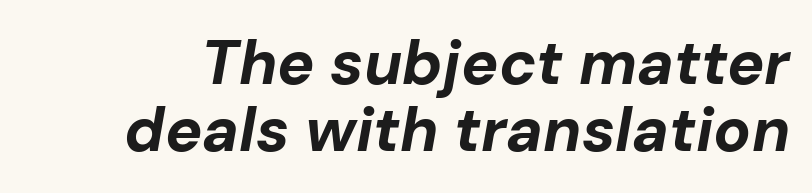
The image shows 62 px bold type, italic (leaning right); set tight line spacing (1.08x), normal letter spacing, not underlined; low stroke contrast and a medium x-height.
